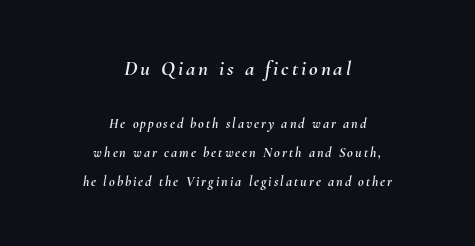
The designer dialed line spacing up above the default. These lines were composed using italics. The face used here appears at its bigger size in the upper chunk. Lines of text with bare space underneath. Every row of glyphs is offset so its center matches the block's center.
